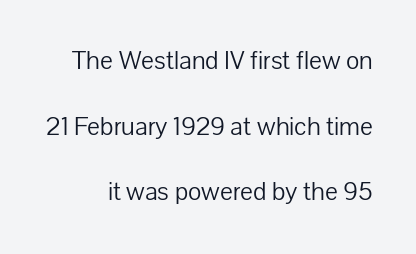
Leading is clearly above the norm, producing a sparse column. Ordinary non-slanted type is in use. The glyphs are unaccompanied by any horizontal stroke below them. Heft: none added — not bold.
